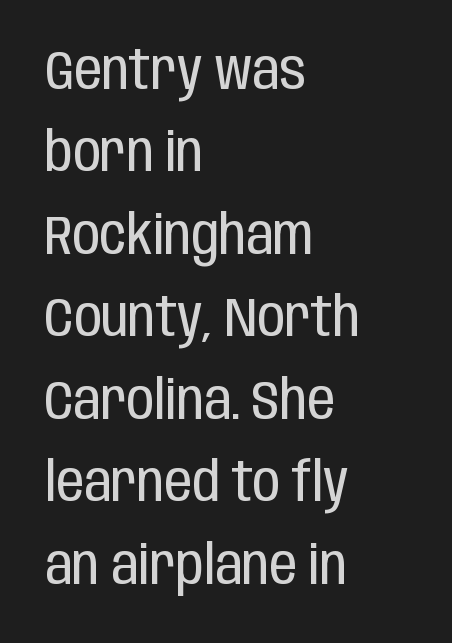
{"serif": "no", "italic": "no", "bold": "no", "weight": "regular", "width": "condensed", "stroke_contrast": "low", "x_height": "large", "monospaced": "no", "underline": "no", "align": "left", "line_spacing": "normal", "line_spacing_ratio": 1.5, "letter_spacing": "normal", "letter_spacing_em": 0.0, "glyph_px": 55}
